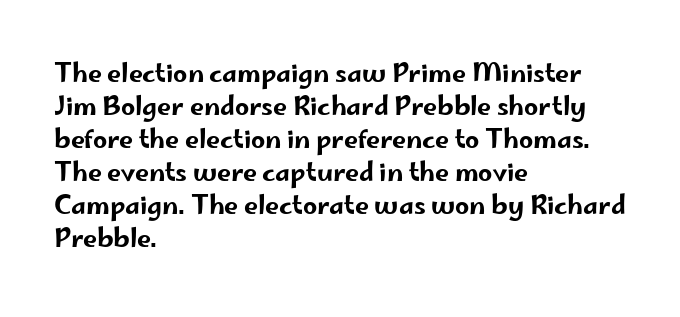
Every row of glyphs begins at an identical x-position on the left. Words appear dense and cohesive because spacing is normal. Unlike italic type, these characters show no tilt at all. Vertical spacing — default. Check under the words: just untouched page.
